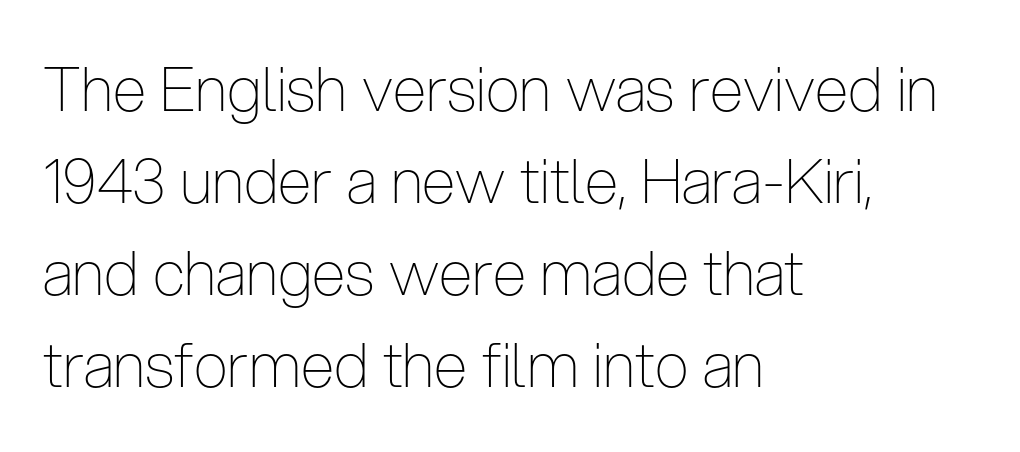
{"serif": "no", "italic": "no", "bold": "no", "weight": "thin", "width": "condensed", "stroke_contrast": "low", "x_height": "medium", "monospaced": "no", "underline": "no", "align": "left", "line_spacing": "normal", "line_spacing_ratio": 1.51, "letter_spacing": "normal", "letter_spacing_em": 0.0, "glyph_px": 61}
